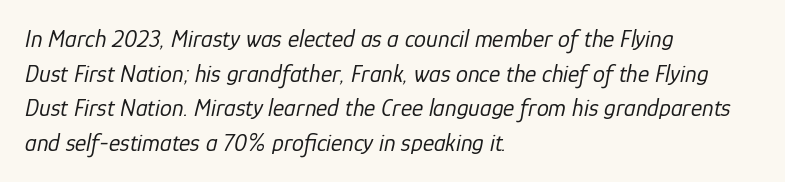
Q: Is the text bold? A: No.
Q: Is the text italic (slanted)? A: Yes, it leans right by about 12 degrees.
Q: Is the text underlined? A: No.
Q: How is the paragraph aligned? A: Left-aligned.
Q: Is the spacing between letters normal or unusually wide? A: Normal.
Q: Is the spacing between lines tight, normal or loose? A: Normal.
